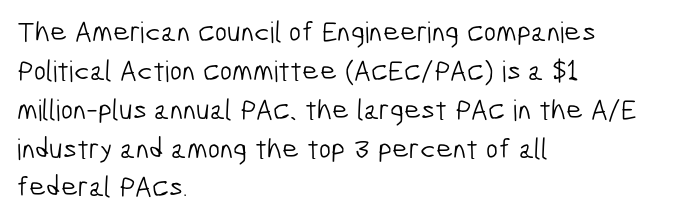
The image shows 29 px light, condensed sans-serif type; set left-aligned, normal line spacing (1.34x), normal letter spacing, not underlined; low stroke contrast and a medium x-height.
